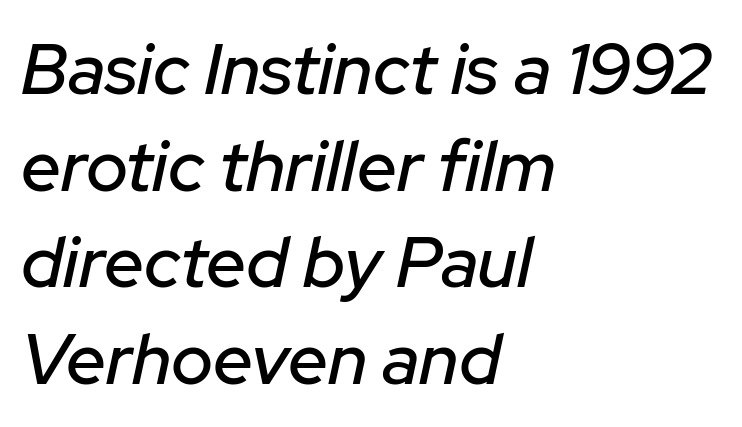
Q: Is the text italic (slanted)? A: Yes, it leans right by about 12 degrees.
Q: Is the text underlined? A: No.
Q: How is the paragraph aligned? A: Left-aligned.
Q: Is the spacing between letters normal or unusually wide? A: Normal.
Q: Is the spacing between lines tight, normal or loose? A: Normal.
Q: Width (condensed, normal, or wide)? A: Normal.
Q: Stroke contrast? A: Low.
Q: x-height? A: Medium.
Q: Monospaced? A: No.
